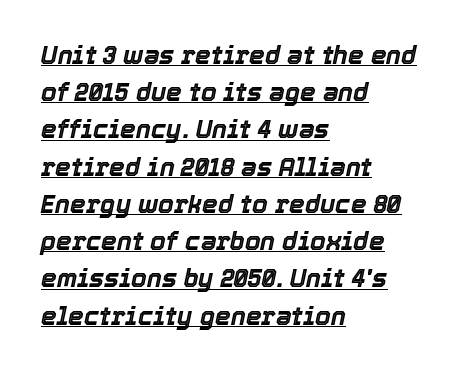
The image shows 25 px text type, italic (leaning right); set left-aligned, normal line spacing (1.49x), normal letter spacing, underlined.
